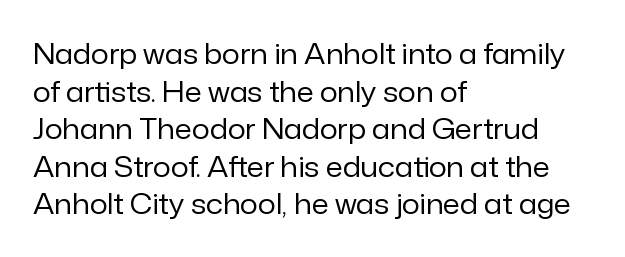
{"serif": "no", "italic": "no", "bold": "no", "weight": "regular", "width": "normal", "stroke_contrast": "low", "x_height": "medium", "monospaced": "no", "underline": "no", "align": "left", "line_spacing": "normal", "line_spacing_ratio": 1.34, "letter_spacing": "normal", "letter_spacing_em": 0.0, "glyph_px": 28}
